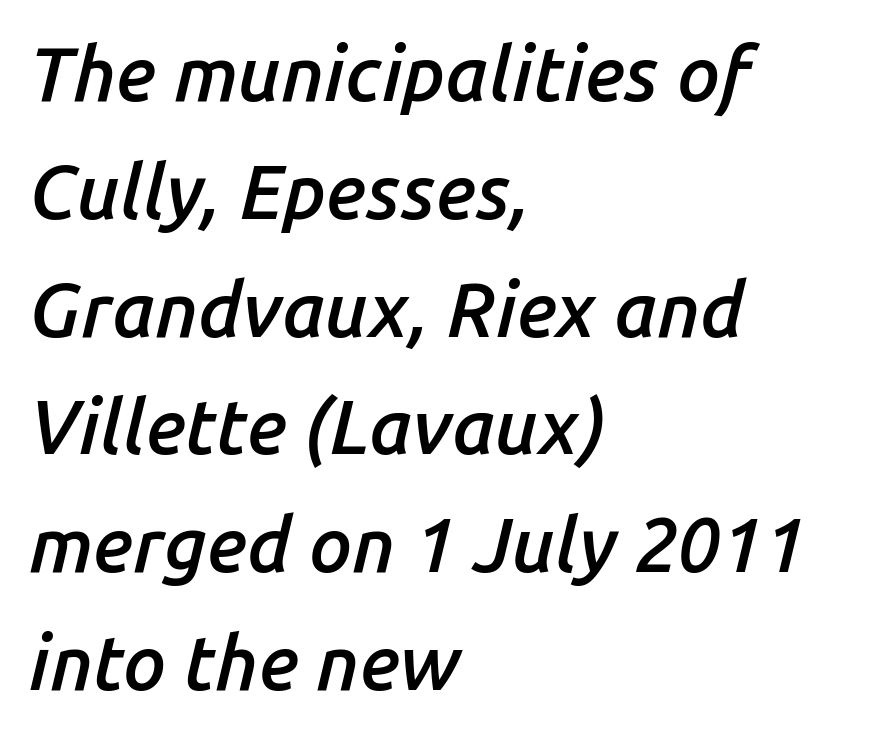
The image shows 76 px semibold type, italic (leaning right); set left-aligned, normal line spacing (1.55x), normal letter spacing, not underlined; low stroke contrast and a medium x-height.
